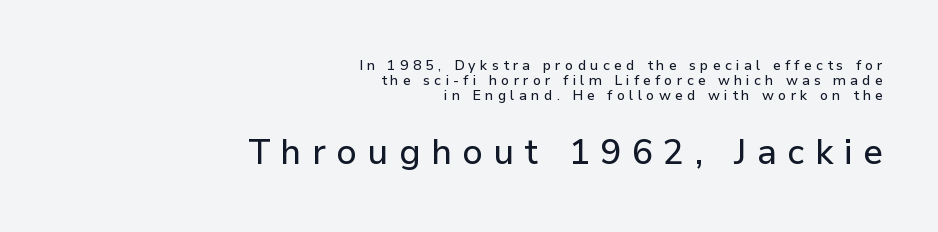
{"serif": "no", "italic": "no", "width": "normal", "stroke_contrast": "low", "x_height": "medium", "monospaced": "no", "underline": "no", "align": "right", "line_spacing": "tight", "line_spacing_ratio": 1.06, "letter_spacing": "wide", "letter_spacing_em": 0.3, "larger_block": "second", "size_ratio": 2.5, "glyph_px": 35}
